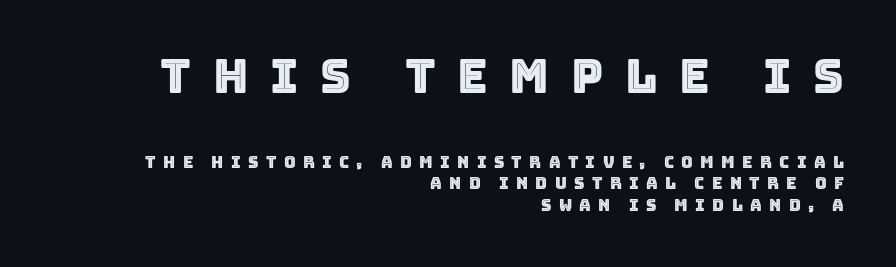
Q: Is the text italic (slanted)? A: No, it is upright.
Q: Is the text underlined? A: No.
Q: How is the paragraph aligned? A: Right-aligned.
Q: Is the spacing between letters normal or unusually wide? A: Unusually wide.
Q: Is the spacing between lines tight, normal or loose? A: Normal.
Q: Which block of text is set in a larger size, the first (top) or the second (bottom)? A: The first (top) one.
Q: Width (condensed, normal, or wide)? A: Normal.
Q: x-height? A: Large.
Q: Monospaced? A: No.
